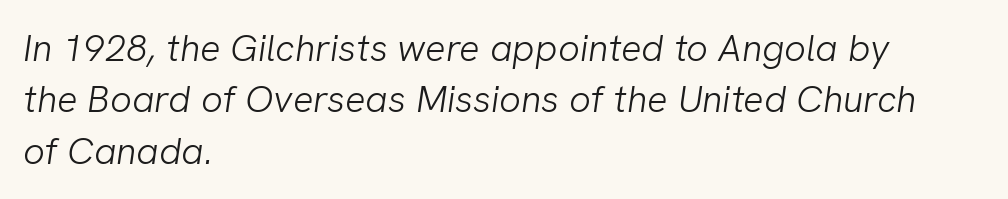
{"serif": "no", "bold": "no", "weight": "light", "width": "normal", "stroke_contrast": "low", "x_height": "medium", "monospaced": "no", "underline": "no", "align": "left", "line_spacing": "normal", "line_spacing_ratio": 1.35, "letter_spacing": "normal", "letter_spacing_em": 0.0, "glyph_px": 38}
